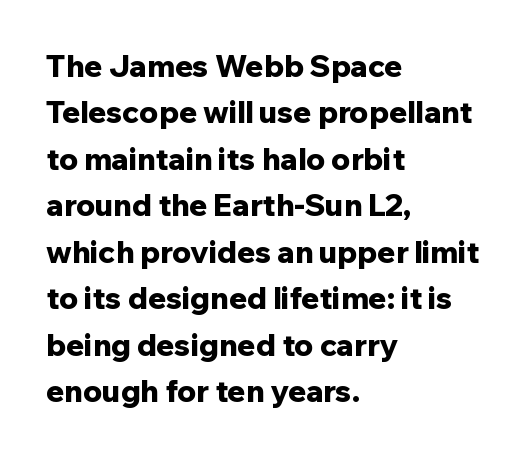
Q: Is the text bold? A: Yes.
Q: Is the text italic (slanted)? A: No, it is upright.
Q: Is the typeface a serif or a sans-serif typeface? A: Sans-serif.
Q: Is the text underlined? A: No.
Q: How is the paragraph aligned? A: Left-aligned.
Q: Is the spacing between letters normal or unusually wide? A: Normal.
Q: Is the spacing between lines tight, normal or loose? A: Normal.
Q: Width (condensed, normal, or wide)? A: Normal.
Q: Stroke contrast? A: Low.
Q: x-height? A: Medium.
Q: Monospaced? A: No.
